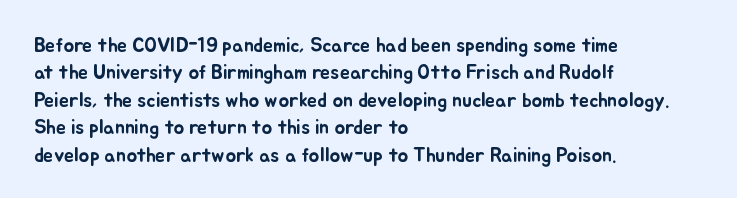
{"italic": "no", "underline": "no", "align": "left", "line_spacing": "normal", "line_spacing_ratio": 1.37, "letter_spacing": "normal", "letter_spacing_em": 0.0, "glyph_px": 20}
